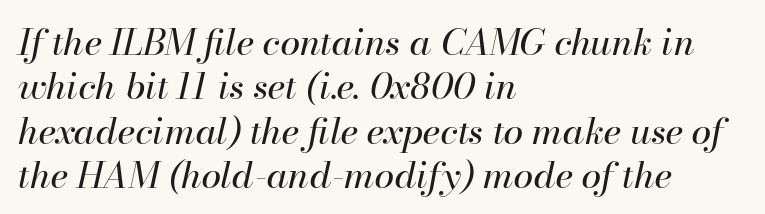
Q: Is the text bold? A: No.
Q: Is the text italic (slanted)? A: Yes, it leans right by about 13 degrees.
Q: Is the text underlined? A: No.
Q: How is the paragraph aligned? A: Left-aligned.
Q: Is the spacing between letters normal or unusually wide? A: Normal.
Q: Width (condensed, normal, or wide)? A: Normal.
Q: Stroke contrast? A: High.
Q: x-height? A: Small.
Q: Monospaced? A: No.
